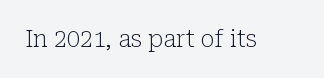
{"italic": "no", "bold": "no", "underline": "no", "letter_spacing": "normal", "letter_spacing_em": 0.0, "glyph_px": 23}
